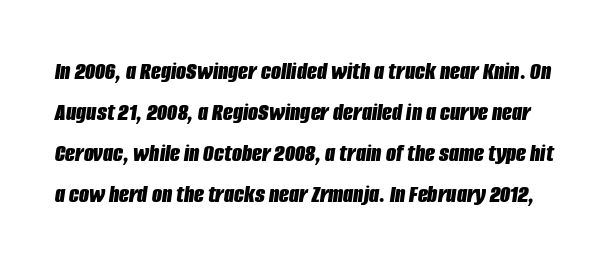
The image shows 26 px bold type, italic (leaning right); set normal line spacing (1.58x), normal letter spacing, not underlined.
